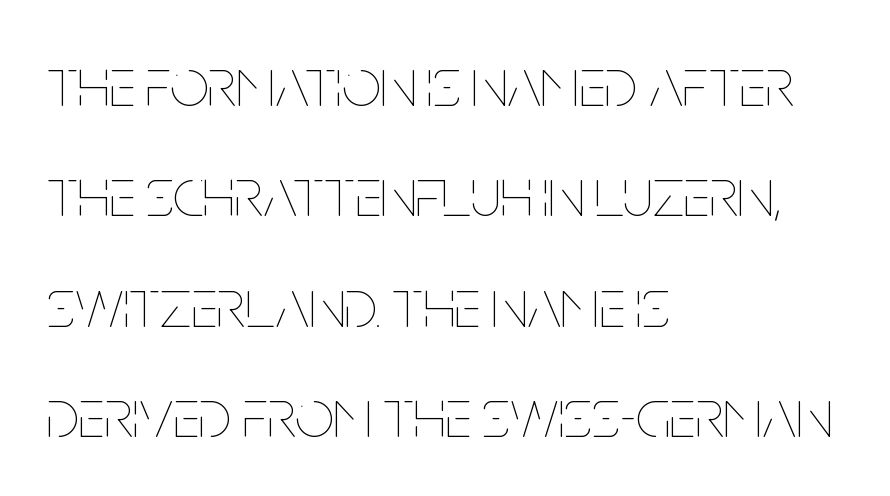
{"italic": "no", "bold": "no", "weight": "thin", "width": "condensed", "stroke_contrast": "low", "x_height": "large", "monospaced": "no", "underline": "no", "align": "left", "line_spacing": "normal", "line_spacing_ratio": 1.6, "letter_spacing": "normal", "letter_spacing_em": 0.0, "glyph_px": 69}
